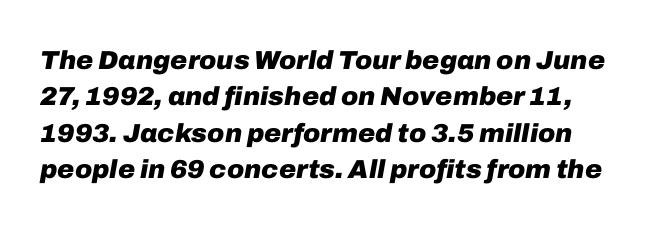
The image shows 26 px bold type, italic (leaning right); set normal line spacing (1.4x), normal letter spacing, not underlined.
